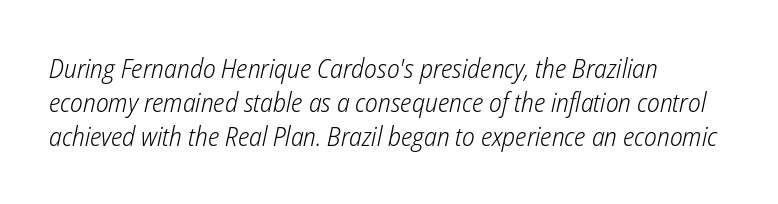
Q: Is the text bold? A: No.
Q: Is the text italic (slanted)? A: Yes, it leans right by about 12 degrees.
Q: Is the text underlined? A: No.
Q: How is the paragraph aligned? A: Left-aligned.
Q: Is the spacing between letters normal or unusually wide? A: Normal.
Q: Is the spacing between lines tight, normal or loose? A: Normal.
